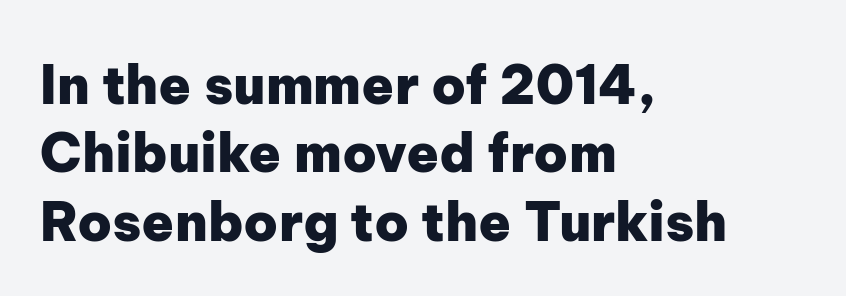
The image shows 53 px heavy sans-serif type, upright; set left-aligned, normal line spacing (1.29x), normal letter spacing, not underlined; low stroke contrast and a medium x-height.
